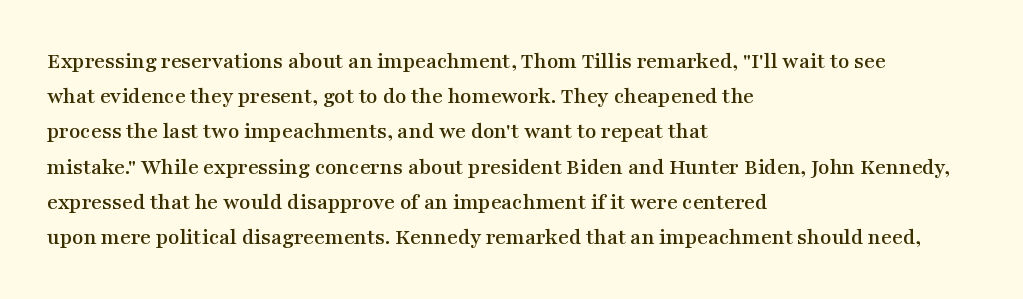
{"italic": "no", "underline": "no", "align": "left", "line_spacing": "normal", "line_spacing_ratio": 1.53, "letter_spacing": "normal", "letter_spacing_em": 0.0, "glyph_px": 23}
